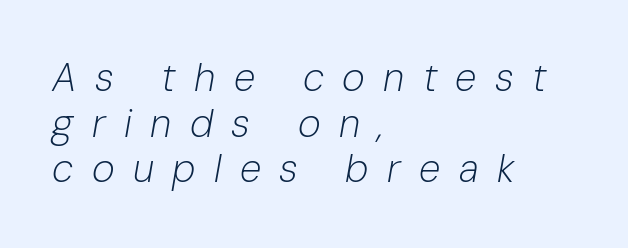
Q: Is the text bold? A: No.
Q: Is the text italic (slanted)? A: Yes, it leans right by about 10 degrees.
Q: Is the text underlined? A: No.
Q: How is the paragraph aligned? A: Left-aligned.
Q: Is the spacing between letters normal or unusually wide? A: Unusually wide.
Q: Width (condensed, normal, or wide)? A: Normal.
Q: Stroke contrast? A: Low.
Q: x-height? A: Medium.
Q: Monospaced? A: No.
